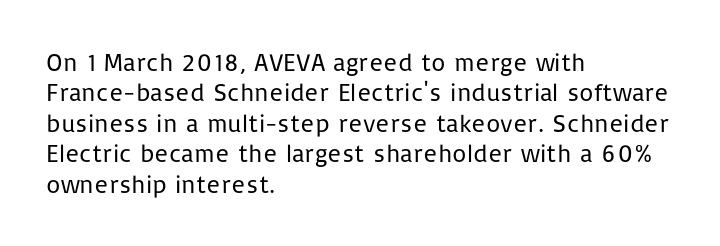
The image shows 25 px text type, upright; set left-aligned, line spacing 1.22x, normal letter spacing, not underlined.
